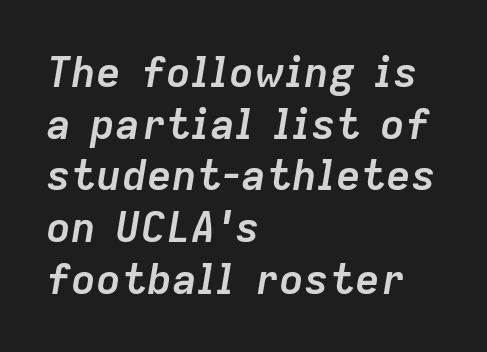
Q: Is the text bold? A: Yes.
Q: Is the text italic (slanted)? A: Yes, it leans right by about 9 degrees.
Q: Is the text underlined? A: No.
Q: How is the paragraph aligned? A: Left-aligned.
Q: Is the spacing between letters normal or unusually wide? A: Normal.
Q: Width (condensed, normal, or wide)? A: Normal.
Q: Stroke contrast? A: Low.
Q: x-height? A: Medium.
Q: Monospaced? A: No.
